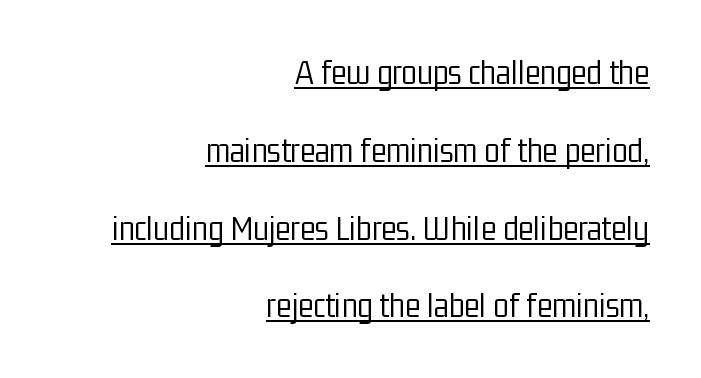
{"serif": "no", "italic": "no", "bold": "no", "weight": "light", "width": "condensed", "stroke_contrast": "low", "x_height": "medium", "monospaced": "no", "underline": "yes", "align": "right", "line_spacing": "loose", "line_spacing_ratio": 2.16, "letter_spacing": "normal", "letter_spacing_em": 0.0, "glyph_px": 36}
